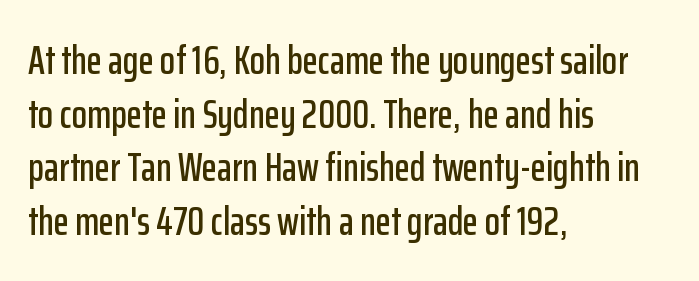
{"serif": "no", "italic": "no", "width": "condensed", "stroke_contrast": "low", "x_height": "medium", "monospaced": "no", "underline": "no", "align": "left", "line_spacing": "normal", "line_spacing_ratio": 1.34, "letter_spacing": "normal", "letter_spacing_em": 0.0, "glyph_px": 40}
